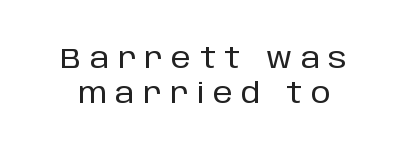
Q: Is the text italic (slanted)? A: No, it is upright.
Q: Is the typeface a serif or a sans-serif typeface? A: Sans-serif.
Q: Is the text underlined? A: No.
Q: Is the spacing between letters normal or unusually wide? A: Unusually wide.
Q: Width (condensed, normal, or wide)? A: Normal.
Q: Stroke contrast? A: Low.
Q: x-height? A: Large.
Q: Monospaced? A: No.
